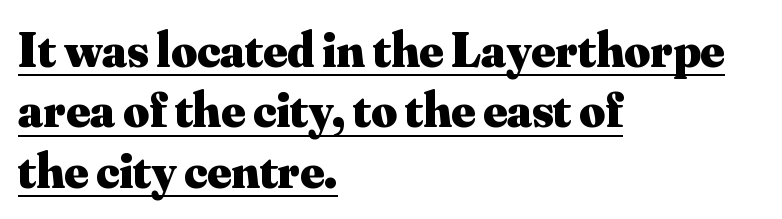
The image shows 50 px heavy serif type, upright; set left-aligned, line spacing 1.21x, normal letter spacing, underlined; medium stroke contrast and a small x-height.
